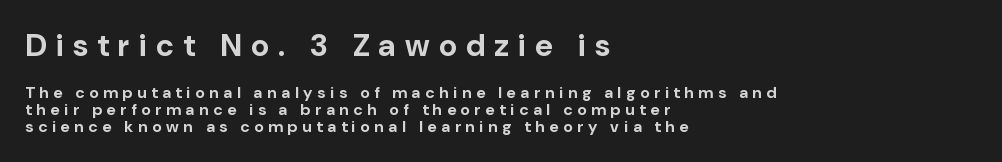
The image shows 31 px bold sans-serif type, upright; set left-aligned, tight line spacing (1.05x), unusually wide letter spacing (+0.3 em), not underlined; the first (top) block is 1.94x larger; low stroke contrast and a medium x-height.
